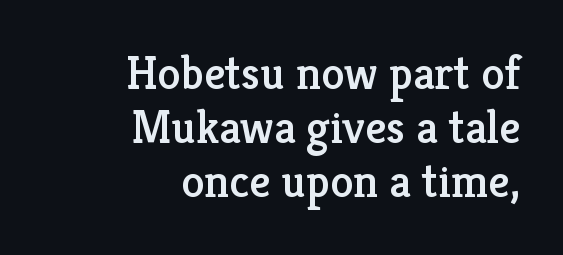
{"serif": "yes", "italic": "no", "width": "normal", "stroke_contrast": "low", "x_height": "medium", "monospaced": "no", "underline": "no", "align": "right", "line_spacing": "tight", "line_spacing_ratio": 1.15, "letter_spacing": "normal", "letter_spacing_em": 0.0, "glyph_px": 47}
